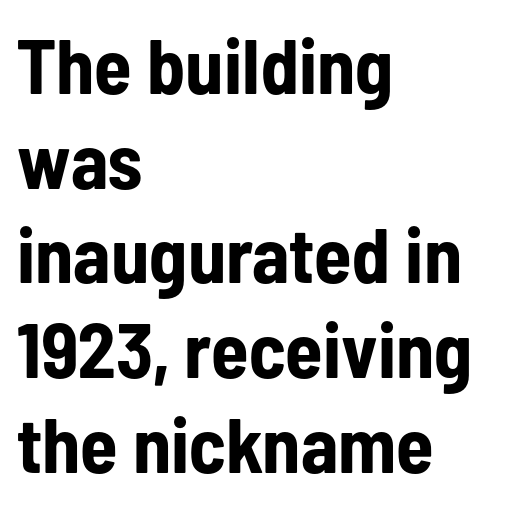
Q: Is the text bold? A: Yes.
Q: Is the text italic (slanted)? A: No, it is upright.
Q: Is the typeface a serif or a sans-serif typeface? A: Sans-serif.
Q: Is the text underlined? A: No.
Q: How is the paragraph aligned? A: Left-aligned.
Q: Is the spacing between letters normal or unusually wide? A: Normal.
Q: Width (condensed, normal, or wide)? A: Condensed.
Q: Stroke contrast? A: Low.
Q: x-height? A: Medium.
Q: Monospaced? A: No.
